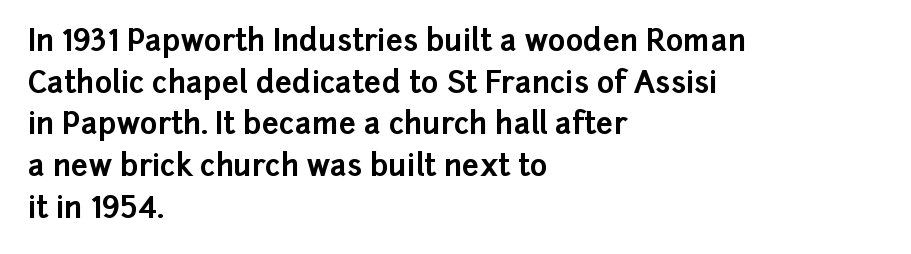
Q: Is the text bold? A: Yes.
Q: Is the text italic (slanted)? A: No, it is upright.
Q: Is the typeface a serif or a sans-serif typeface? A: Sans-serif.
Q: Is the text underlined? A: No.
Q: How is the paragraph aligned? A: Left-aligned.
Q: Is the spacing between letters normal or unusually wide? A: Normal.
Q: Is the spacing between lines tight, normal or loose? A: Normal.
Q: Width (condensed, normal, or wide)? A: Normal.
Q: Stroke contrast? A: Low.
Q: x-height? A: Medium.
Q: Monospaced? A: No.
